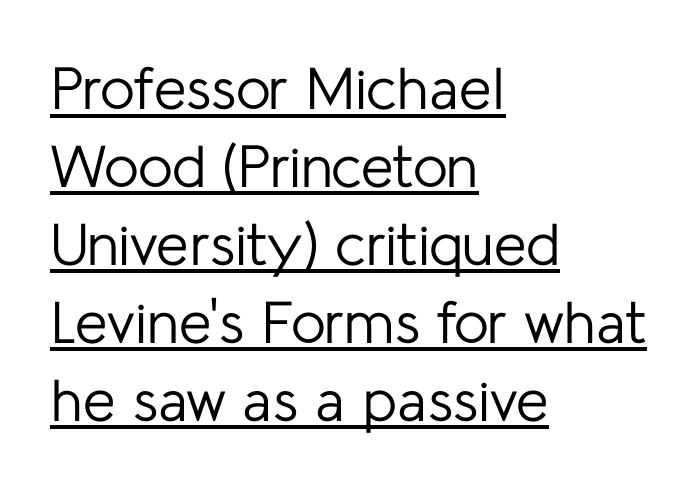
Character widths vary here, with narrow letters taking less room than wide ones. Summary of weight: not heavy and not bold. The rows are spaced the way most documents space them. In designer terms, the underline attribute is active on this setting. The font family rendered here belongs to the sans-serif group.
